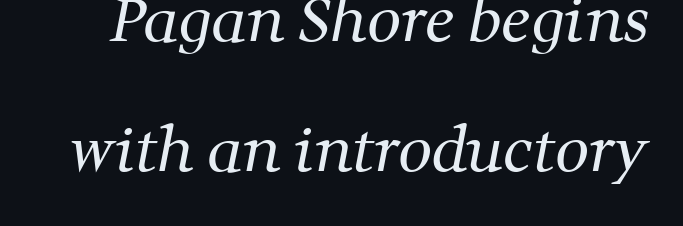
Q: Is the text bold? A: No.
Q: Is the typeface a serif or a sans-serif typeface? A: Serif.
Q: Is the text underlined? A: No.
Q: Is the spacing between letters normal or unusually wide? A: Normal.
Q: Is the spacing between lines tight, normal or loose? A: Loose.
Q: Width (condensed, normal, or wide)? A: Normal.
Q: Stroke contrast? A: Medium.
Q: x-height? A: Medium.
Q: Monospaced? A: No.
